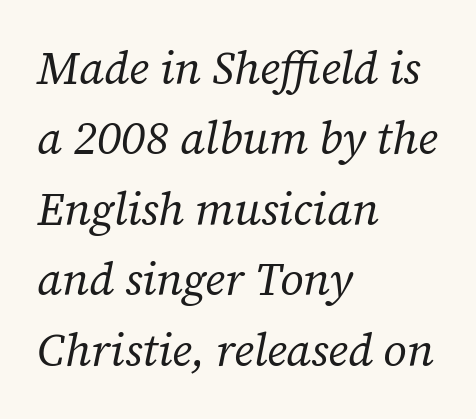
Q: Is the text bold? A: No.
Q: Is the text italic (slanted)? A: Yes, it leans right by about 12 degrees.
Q: Is the typeface a serif or a sans-serif typeface? A: Serif.
Q: Is the text underlined? A: No.
Q: How is the paragraph aligned? A: Left-aligned.
Q: Is the spacing between letters normal or unusually wide? A: Normal.
Q: Is the spacing between lines tight, normal or loose? A: Normal.
Q: Width (condensed, normal, or wide)? A: Normal.
Q: Stroke contrast? A: Low.
Q: x-height? A: Medium.
Q: Monospaced? A: No.
